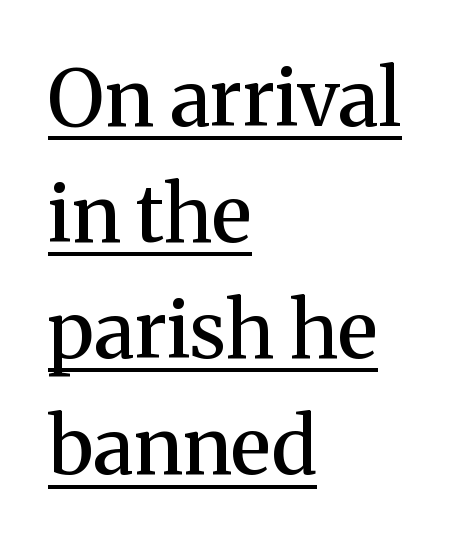
Weight: semibold (demi). Honestly, the row spacing looks completely unremarkable. Spacing verdict: proportional, widths tailored to each character. The glyphs in this specimen are seriffed.
